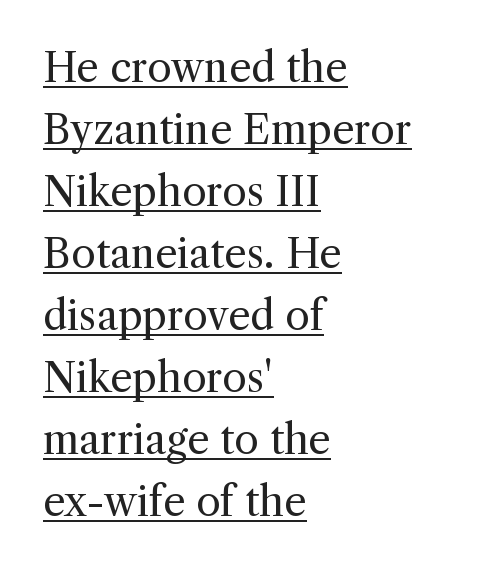
Q: Is the text bold? A: No.
Q: Is the text italic (slanted)? A: No, it is upright.
Q: Is the typeface a serif or a sans-serif typeface? A: Serif.
Q: Is the text underlined? A: Yes.
Q: How is the paragraph aligned? A: Left-aligned.
Q: Is the spacing between letters normal or unusually wide? A: Normal.
Q: Is the spacing between lines tight, normal or loose? A: Normal.
Q: Width (condensed, normal, or wide)? A: Normal.
Q: x-height? A: Medium.
Q: Monospaced? A: No.
